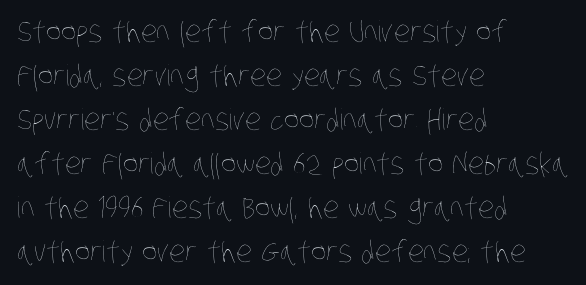
Does extra space separate the letters? No, they use regular spacing. The weight would be labelled regular, book, light, or lighter still. Bare-footed words on every line. Horizontal bands of white between lines are of average thickness.
